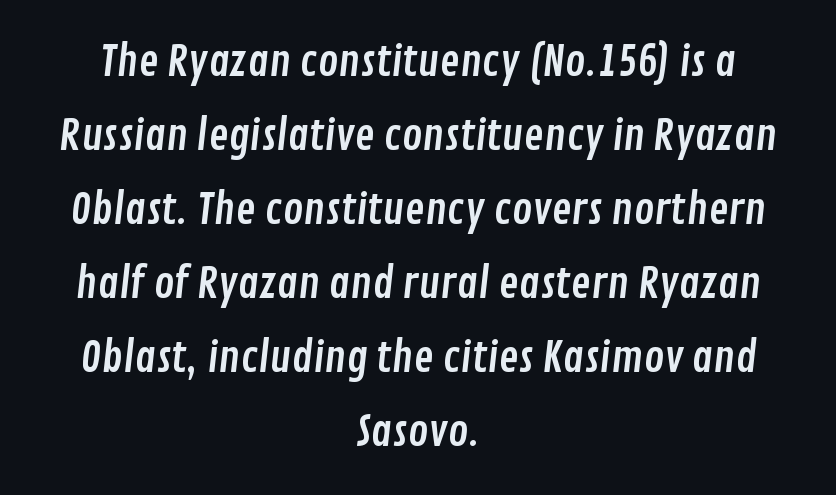
The image shows 42 px condensed sans-serif type; set centered, line spacing 1.76x, normal letter spacing, not underlined; low stroke contrast and a medium x-height.
